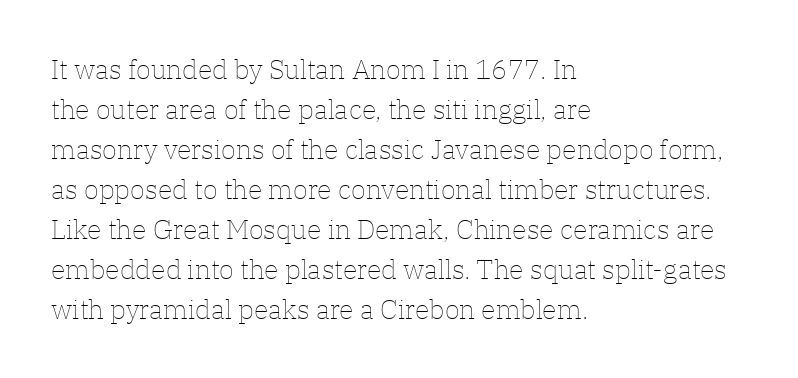
Q: Is the text bold? A: No.
Q: Is the text italic (slanted)? A: No, it is upright.
Q: Is the text underlined? A: No.
Q: How is the paragraph aligned? A: Left-aligned.
Q: Is the spacing between letters normal or unusually wide? A: Normal.
Q: Is the spacing between lines tight, normal or loose? A: Normal.
